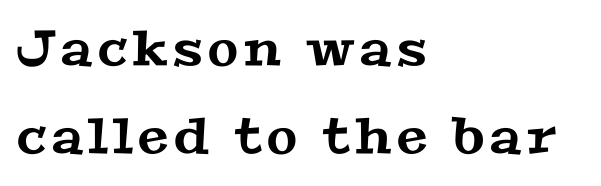
The gap between lines stays unmarked. To sum up the face: it has serifs. This sample has the flowing, uneven cadence of proportional lettering. The passage is arranged the way most books set body copy — flush left.
